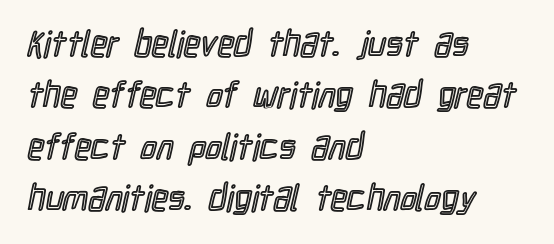
{"width": "condensed", "x_height": "medium", "monospaced": "no", "underline": "no", "align": "left", "line_spacing": "normal", "line_spacing_ratio": 1.43, "letter_spacing": "normal", "letter_spacing_em": 0.0, "glyph_px": 36}
